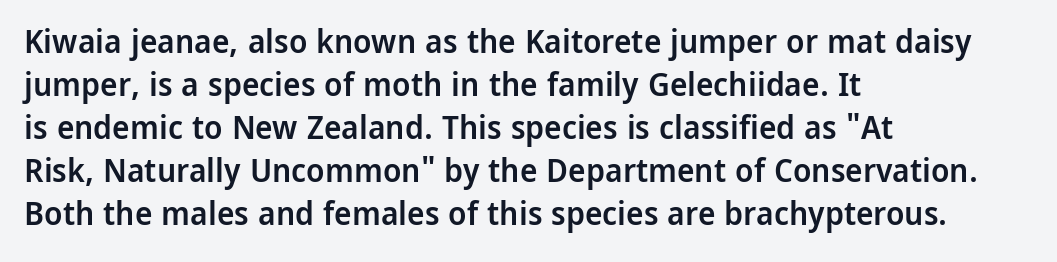
Q: Is the text bold? A: Semi-bold.
Q: Is the text italic (slanted)? A: No, it is upright.
Q: Is the typeface a serif or a sans-serif typeface? A: Sans-serif.
Q: Is the text underlined? A: No.
Q: How is the paragraph aligned? A: Left-aligned.
Q: Is the spacing between letters normal or unusually wide? A: Normal.
Q: Is the spacing between lines tight, normal or loose? A: Normal.
Q: Width (condensed, normal, or wide)? A: Normal.
Q: Stroke contrast? A: Low.
Q: x-height? A: Medium.
Q: Monospaced? A: No.
